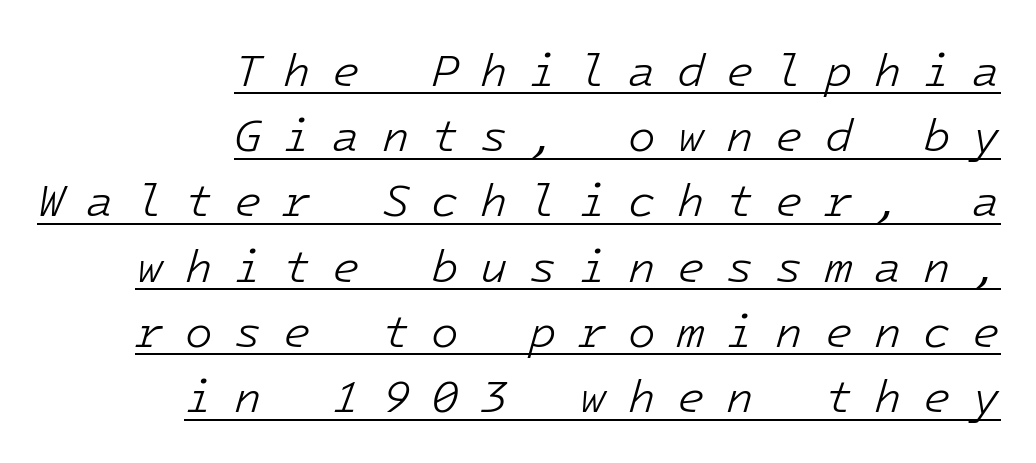
The image shows 45 px light type, italic (leaning right); set right-aligned, normal line spacing (1.45x), unusually wide letter spacing (+0.48 em), underlined; low stroke contrast and a medium x-height.
